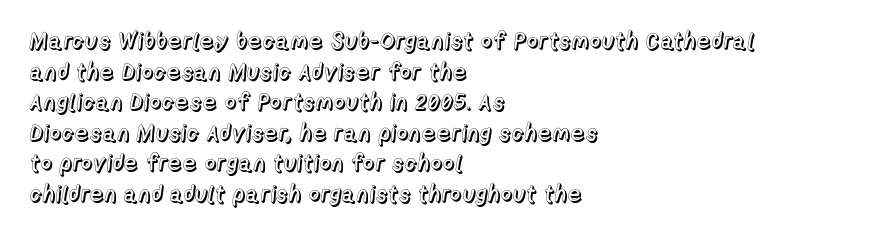
A typesetter would call this leading conventional body-copy spacing. Tracking value appears to be zero — textbook default spacing. Short and long lines alike share a common starting point at left. Decoration check: the copy has no underline.
